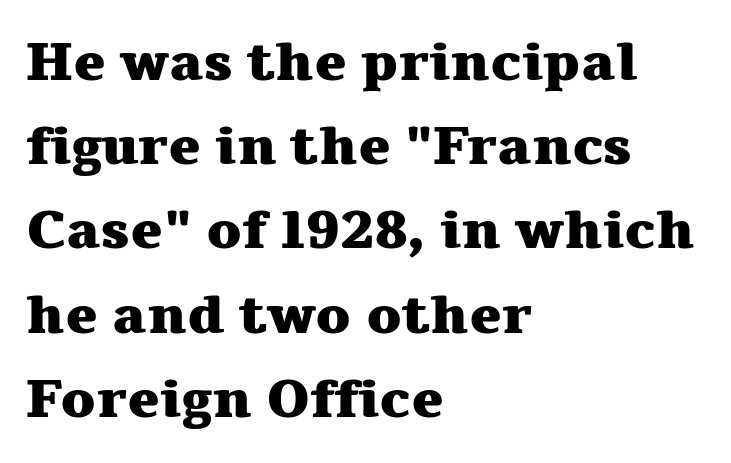
Underline: absent. Typeset ragged right — the left edge is the straight one. Letter spacing: default. Summary of vertical rhythm: regular, with standard interline spacing. Each letter keeps its own natural width here, so spacing adapts to shape. Heavy, bold letterforms.
